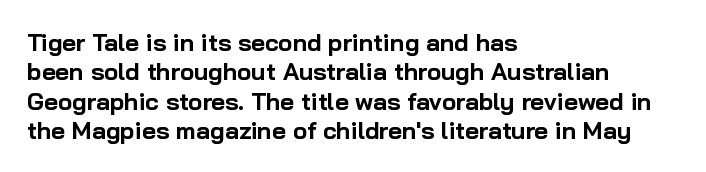
Q: Is the text bold? A: Yes.
Q: Is the text italic (slanted)? A: No, it is upright.
Q: Is the text underlined? A: No.
Q: How is the paragraph aligned? A: Left-aligned.
Q: Is the spacing between letters normal or unusually wide? A: Normal.
